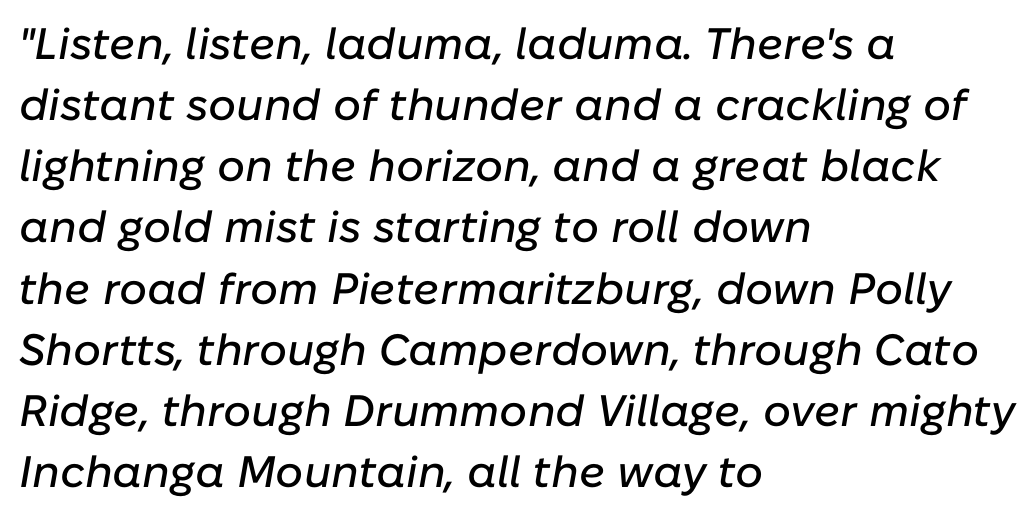
Q: Is the text italic (slanted)? A: Yes, it leans right by about 10 degrees.
Q: Is the text underlined? A: No.
Q: How is the paragraph aligned? A: Left-aligned.
Q: Is the spacing between letters normal or unusually wide? A: Normal.
Q: Is the spacing between lines tight, normal or loose? A: Normal.
Q: Width (condensed, normal, or wide)? A: Normal.
Q: Stroke contrast? A: Low.
Q: x-height? A: Medium.
Q: Monospaced? A: No.
